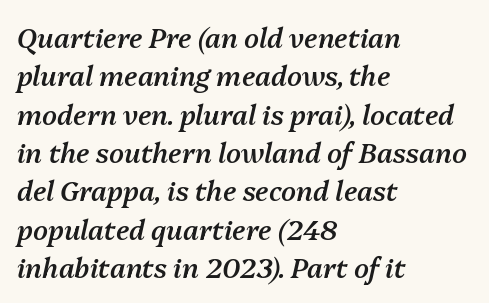
{"italic": "yes", "lean": "right", "slant_degrees": 13, "bold": "semi", "underline": "no", "align": "left", "line_spacing": "normal", "line_spacing_ratio": 1.42, "letter_spacing": "normal", "letter_spacing_em": 0.0, "glyph_px": 27}
